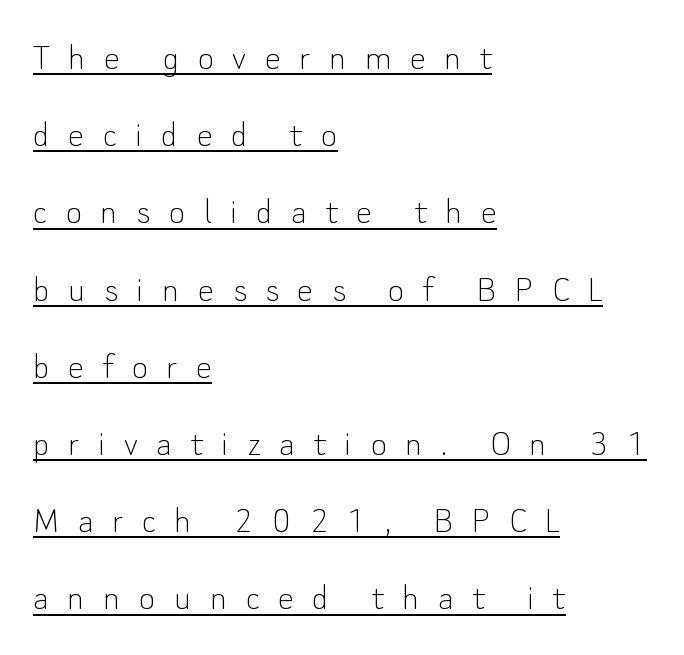
The image shows 40 px thin sans-serif type, upright; set left-aligned, loose line spacing (1.93x), unusually wide letter spacing (+0.46 em), underlined; low stroke contrast and a small x-height.
